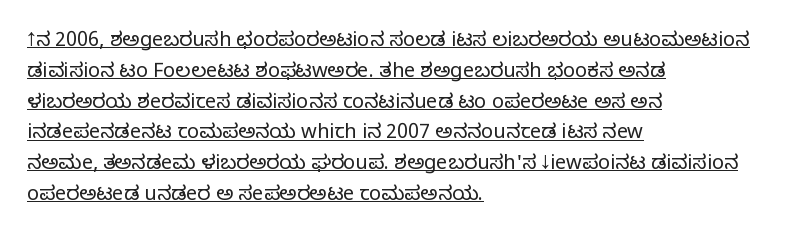
This sample keeps an unexceptional amount of space between lines. No extra ink here — the face is not bold. A classic flush-left, rag-right setting is used for this passage. In terms of letterspacing, this is plain default setting.
